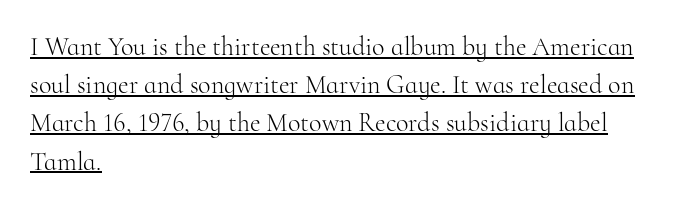
{"italic": "no", "bold": "no", "underline": "yes", "align": "left", "line_spacing": "normal", "line_spacing_ratio": 1.47, "letter_spacing": "normal", "letter_spacing_em": 0.0, "glyph_px": 26}
